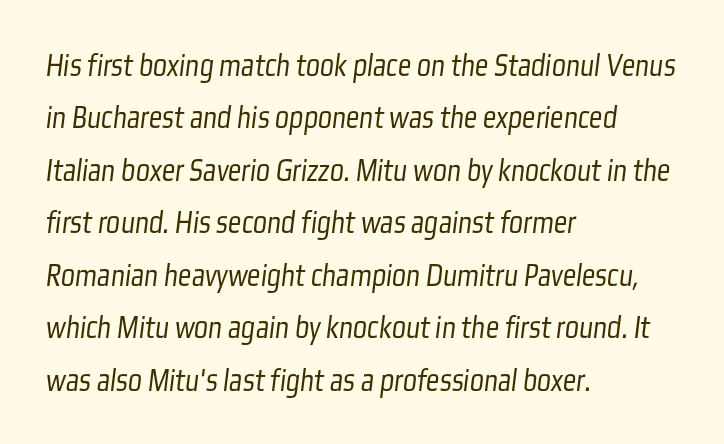
The image shows 33 px light, condensed sans-serif type; set left-aligned, normal line spacing (1.59x), normal letter spacing, not underlined; low stroke contrast and a medium x-height.
